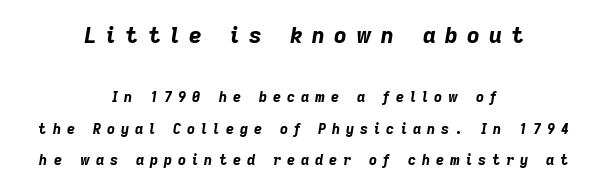
The image shows 22 px bold type, italic (leaning right); set centered, loose line spacing (2.25x), unusually wide letter spacing (+0.43 em), not underlined; the first (top) block is 1.57x larger.
